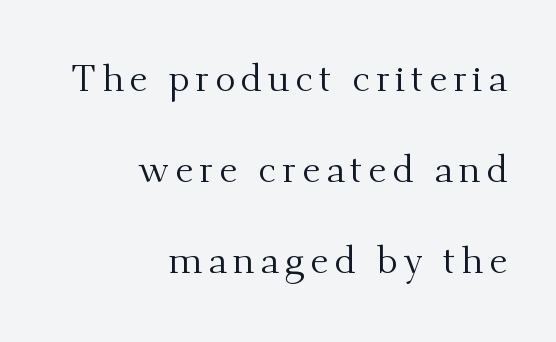
Counters stay open thanks to moderate or lighter strokes. Where is the straight margin? On the right. A great deal of white space separates one row of letters from the next. The axis of the letterforms is exactly vertical. Proportional: the letters do not fall into vertical columns.
